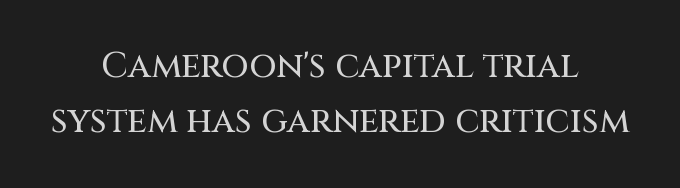
The image shows 35 px sans-serif type, upright; set centered, normal line spacing (1.56x), normal letter spacing, not underlined; medium stroke contrast and a large x-height.
